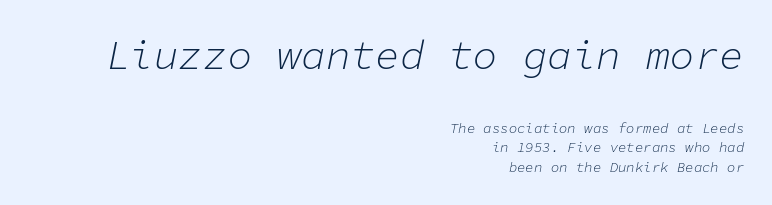
{"italic": "yes", "lean": "right", "slant_degrees": 11, "bold": "no", "weight": "light", "width": "normal", "stroke_contrast": "low", "x_height": "medium", "monospaced": "yes", "underline": "no", "align": "right", "line_spacing": "normal", "line_spacing_ratio": 1.41, "letter_spacing": "normal", "letter_spacing_em": 0.0, "larger_block": "first", "size_ratio": 2.93, "glyph_px": 41}
